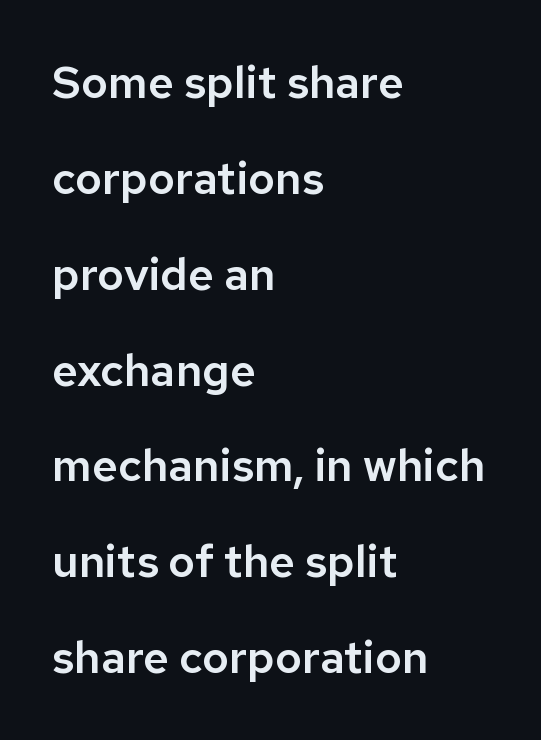
A bare baseline throughout the passage. Spacing verdict: proportional, widths tailored to each character. Vertical strokes here are truly vertical. The rendering keeps characters at their native spacing. This sample uses a sans-serif face. If you measured baseline to baseline, you'd find a long distance.
